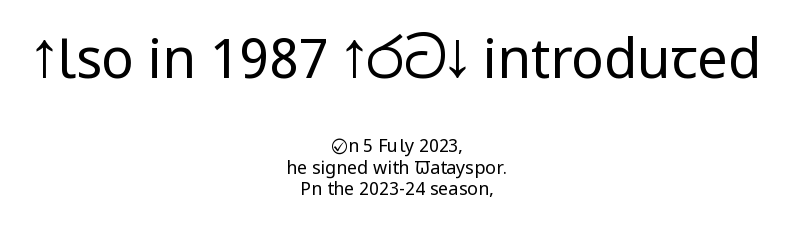
The image shows 54 px regular-weight, condensed sans-serif type, upright; set centered, line spacing 1.19x, normal letter spacing, not underlined; the first (top) block is 3.0x larger; low stroke contrast and a large x-height.
